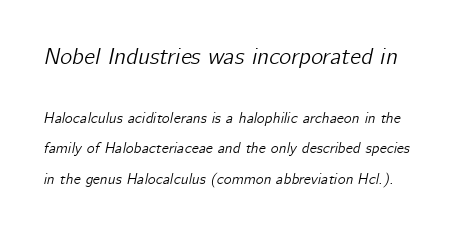
Notice how the stems are inclined rather than vertical — that's the hallmark of italics. Plain, unruled lines of type. Whoever set this made the first block the dominant, larger element. Is there much room between lines? Yes — plenty of vertical air separates them. Tracking value appears to be zero — textbook default spacing.
